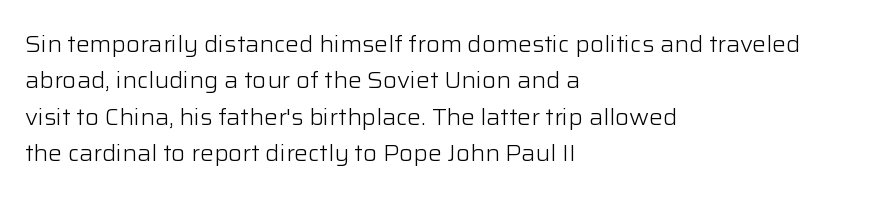
{"italic": "no", "bold": "no", "underline": "no", "align": "left", "line_spacing": "normal", "line_spacing_ratio": 1.58, "letter_spacing": "normal", "letter_spacing_em": 0.0, "glyph_px": 23}
